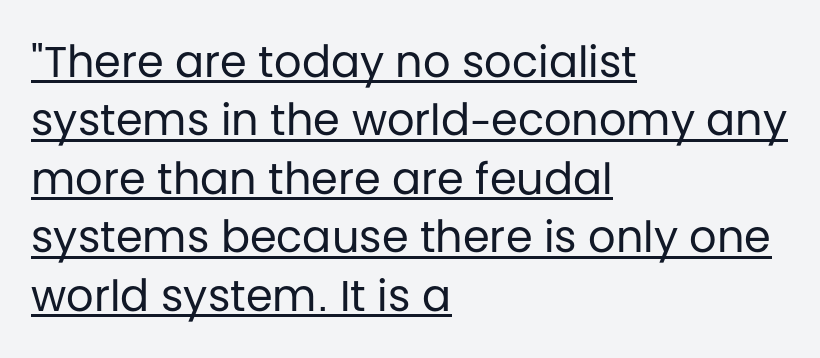
{"serif": "no", "italic": "no", "bold": "no", "weight": "regular", "width": "normal", "stroke_contrast": "low", "x_height": "large", "monospaced": "no", "underline": "yes", "align": "left", "line_spacing": "normal", "line_spacing_ratio": 1.36, "letter_spacing": "normal", "letter_spacing_em": 0.0, "glyph_px": 43}
